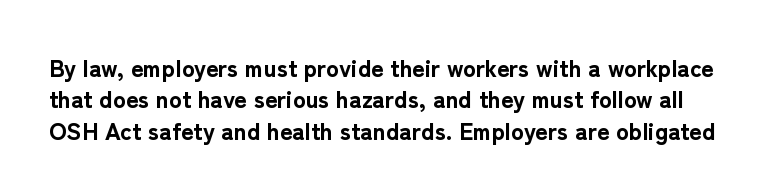
The image shows 24 px bold type, upright; set normal line spacing (1.31x), normal letter spacing, not underlined.
